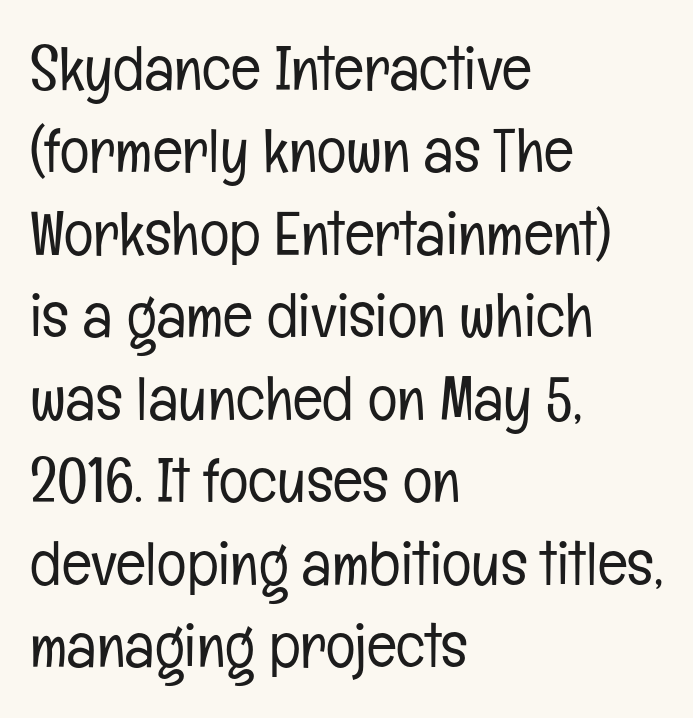
The image shows 62 px light, condensed sans-serif type, upright; set left-aligned, normal line spacing (1.33x), normal letter spacing, not underlined; low stroke contrast and a medium x-height.
